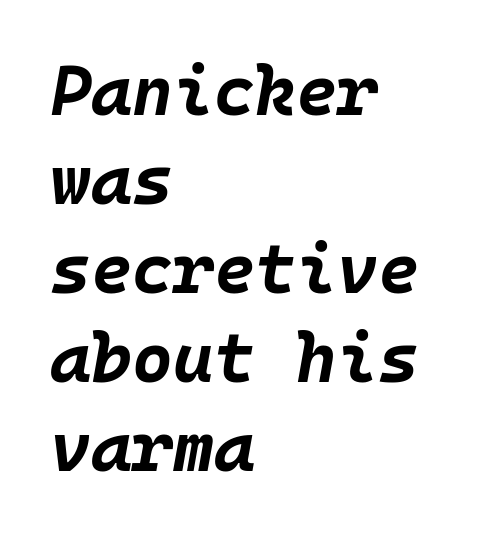
Nothing unusual about the tracking: characters are spaced as the font intends. These words are printed bold, with thick strokes throughout. Rendered with sloped, italic letterforms. Just letters on the line, the space beneath them empty. Compared with a centered layout, this one pins lines to the left instead. Think of a typewriter: that constant character pitch is what you see here.
